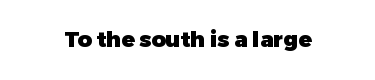
The image shows 22 px bold type, upright; set normal letter spacing, not underlined.
